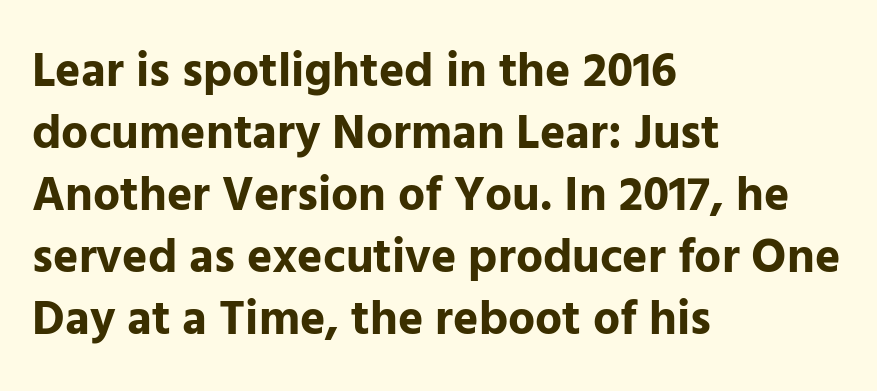
Q: Is the text bold? A: Yes.
Q: Is the text italic (slanted)? A: No, it is upright.
Q: Is the typeface a serif or a sans-serif typeface? A: Sans-serif.
Q: Is the text underlined? A: No.
Q: How is the paragraph aligned? A: Left-aligned.
Q: Is the spacing between letters normal or unusually wide? A: Normal.
Q: Is the spacing between lines tight, normal or loose? A: Normal.
Q: Width (condensed, normal, or wide)? A: Normal.
Q: Stroke contrast? A: Low.
Q: x-height? A: Medium.
Q: Monospaced? A: No.
